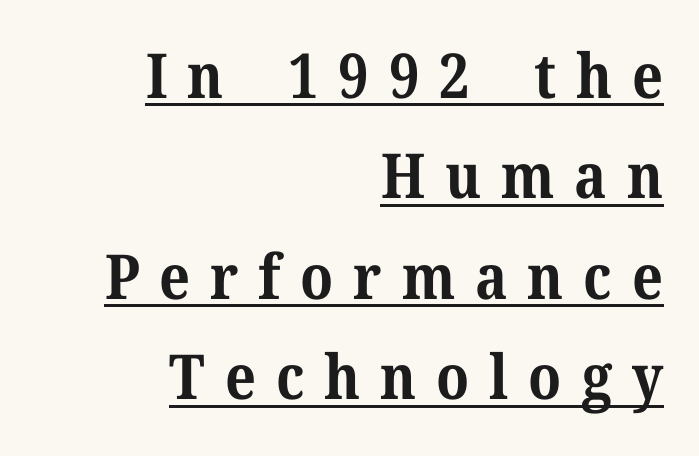
Tracking here is generous; glyphs stand well apart from one another. This sample is right-justified, so line beginnings fall wherever the words allow. Check where the strokes stop: tiny serifs finish them off. Beneath each row of characters lies a ruled line. If you drew a line through each stem, it would be perfectly vertical.
